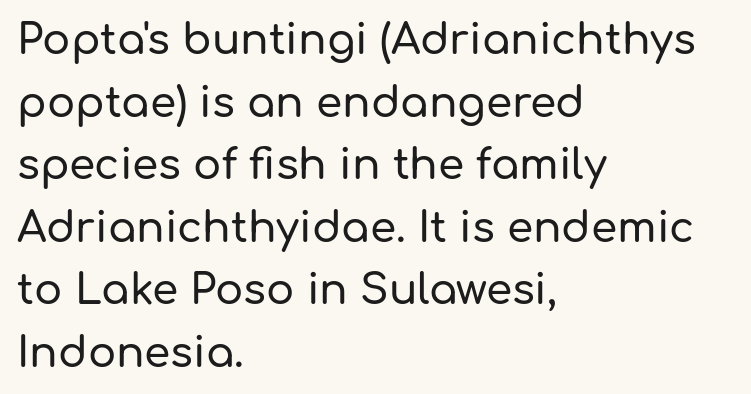
{"serif": "no", "italic": "no", "width": "normal", "stroke_contrast": "low", "x_height": "medium", "monospaced": "no", "underline": "no", "align": "left", "line_spacing": "normal", "line_spacing_ratio": 1.49, "letter_spacing": "normal", "letter_spacing_em": 0.0, "glyph_px": 42}
